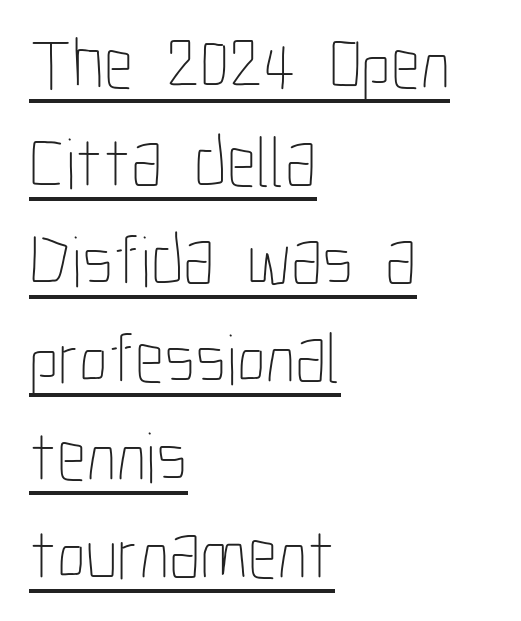
{"italic": "no", "bold": "no", "weight": "thin", "width": "condensed", "stroke_contrast": "low", "x_height": "medium", "monospaced": "no", "underline": "yes", "align": "left", "line_spacing": "normal", "line_spacing_ratio": 1.36, "letter_spacing": "normal", "letter_spacing_em": 0.0, "glyph_px": 72}
